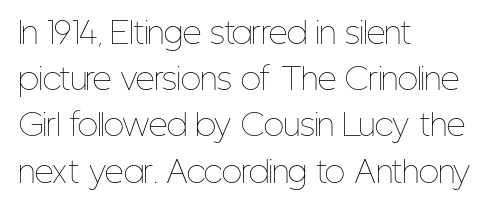
Regarding leading, the lines here are spaced in the standard way. Here the glyphs are tracked normally, forming tight word shapes. Beneath every word, the page is bare. Looks like regular typesetting: each glyph gets only the width it needs. No letter is thick-stroked: the sample isn't bold. Is there any slant? The stems are plumb.
